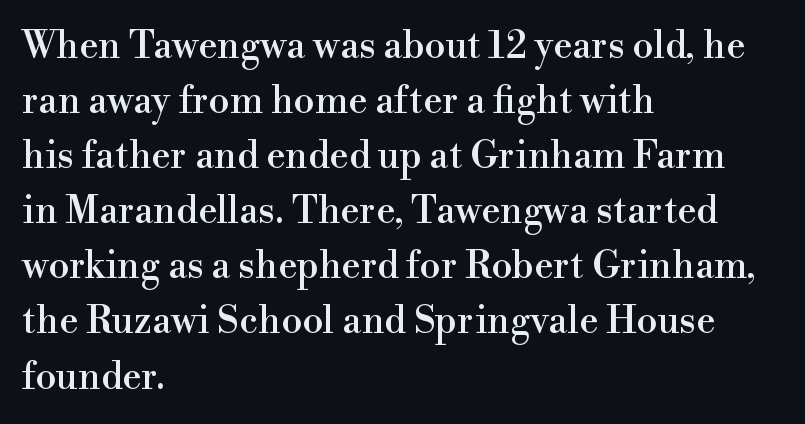
Q: Is the text italic (slanted)? A: No, it is upright.
Q: Is the typeface a serif or a sans-serif typeface? A: Serif.
Q: Is the text underlined? A: No.
Q: How is the paragraph aligned? A: Left-aligned.
Q: Is the spacing between letters normal or unusually wide? A: Normal.
Q: Is the spacing between lines tight, normal or loose? A: Normal.
Q: Width (condensed, normal, or wide)? A: Normal.
Q: Stroke contrast? A: High.
Q: x-height? A: Small.
Q: Monospaced? A: No.
